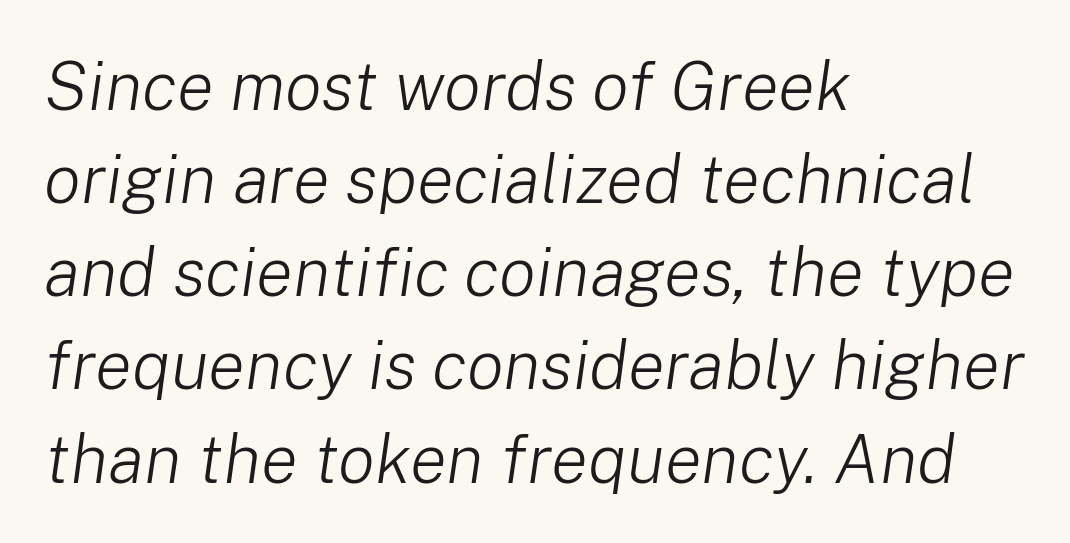
The image shows 69 px light type, italic (leaning right); set left-aligned, normal line spacing (1.35x), normal letter spacing, not underlined; low stroke contrast and a medium x-height.
